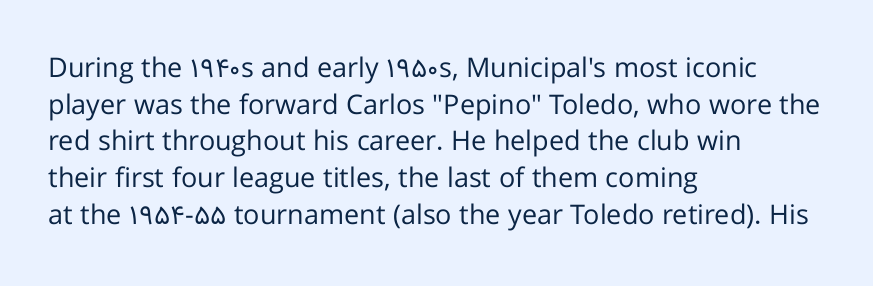
{"italic": "no", "bold": "no", "underline": "no", "align": "left", "line_spacing": "normal", "line_spacing_ratio": 1.36, "letter_spacing": "normal", "letter_spacing_em": 0.0, "glyph_px": 27}
